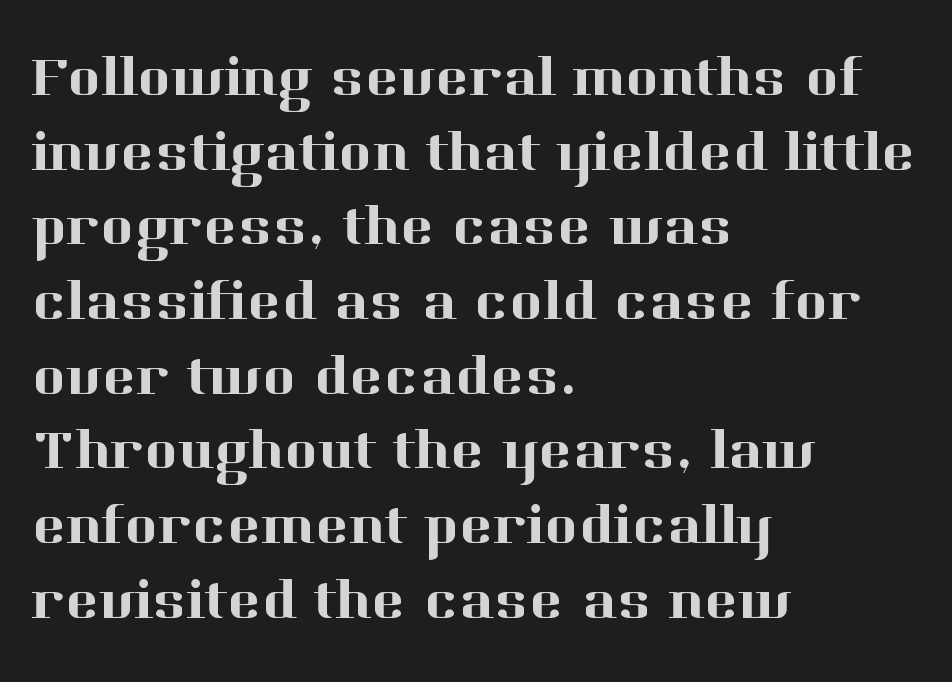
{"serif": "yes", "italic": "no", "width": "normal", "stroke_contrast": "high", "x_height": "medium", "monospaced": "no", "underline": "no", "align": "left", "line_spacing": "normal", "line_spacing_ratio": 1.31, "letter_spacing": "normal", "letter_spacing_em": 0.0, "glyph_px": 57}
